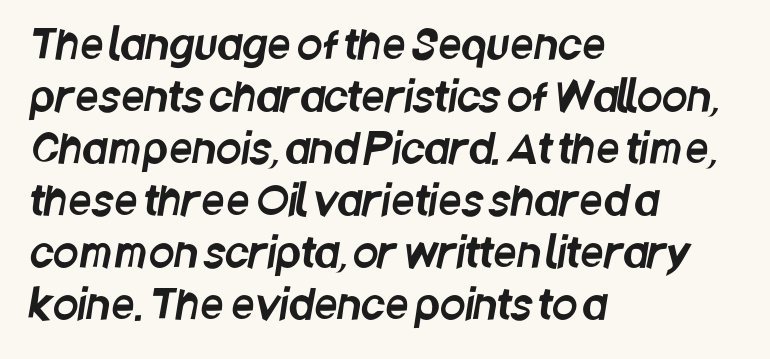
The passage shown stacks its lines at a standard gap. These lines stack with their left ends in a neat column. Proportional: the letters do not fall into vertical columns. Each letter's strokes conclude bluntly, with no projecting serifs. What stands out about the letter spacing? Nothing — it is the standard amount.
